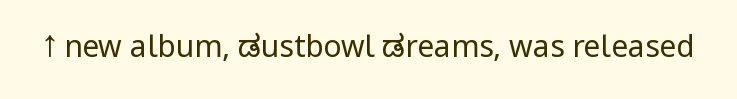
Q: Is the text bold? A: No.
Q: Is the text italic (slanted)? A: No, it is upright.
Q: Is the typeface a serif or a sans-serif typeface? A: Sans-serif.
Q: Is the text underlined? A: No.
Q: Is the spacing between letters normal or unusually wide? A: Normal.
Q: Width (condensed, normal, or wide)? A: Condensed.
Q: Stroke contrast? A: Low.
Q: x-height? A: Large.
Q: Monospaced? A: No.
